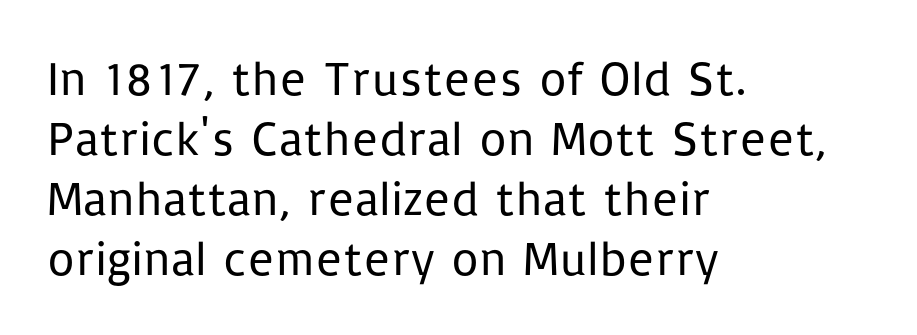
Q: Is the text bold? A: No.
Q: Is the text italic (slanted)? A: No, it is upright.
Q: Is the typeface a serif or a sans-serif typeface? A: Sans-serif.
Q: Is the text underlined? A: No.
Q: How is the paragraph aligned? A: Left-aligned.
Q: Is the spacing between letters normal or unusually wide? A: Normal.
Q: Is the spacing between lines tight, normal or loose? A: Normal.
Q: Width (condensed, normal, or wide)? A: Normal.
Q: Stroke contrast? A: Low.
Q: x-height? A: Medium.
Q: Monospaced? A: No.
